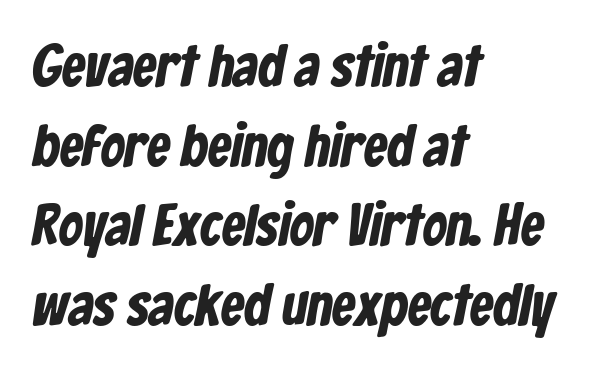
Q: Is the typeface a serif or a sans-serif typeface? A: Sans-serif.
Q: Is the text underlined? A: No.
Q: How is the paragraph aligned? A: Left-aligned.
Q: Is the spacing between letters normal or unusually wide? A: Normal.
Q: Is the spacing between lines tight, normal or loose? A: Normal.
Q: Width (condensed, normal, or wide)? A: Condensed.
Q: Stroke contrast? A: Low.
Q: x-height? A: Medium.
Q: Monospaced? A: No.
